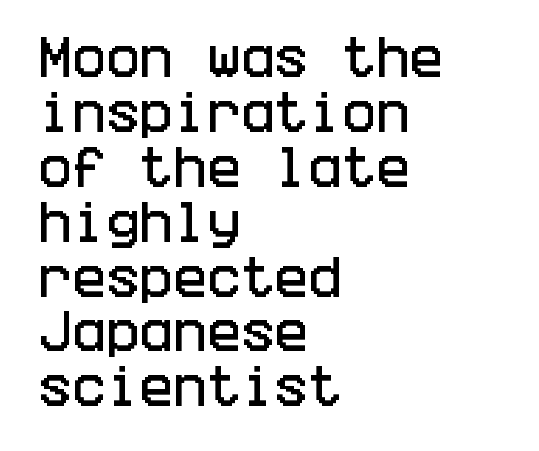
{"serif": "no", "italic": "no", "width": "condensed", "stroke_contrast": "low", "x_height": "large", "underline": "no", "align": "left", "line_spacing_ratio": 1.22, "letter_spacing": "normal", "letter_spacing_em": 0.0, "glyph_px": 45}
